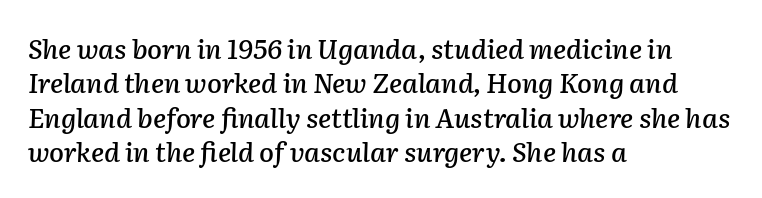
The image shows 27 px text type, italic (leaning right); set left-aligned, normal line spacing (1.27x), normal letter spacing, not underlined.
